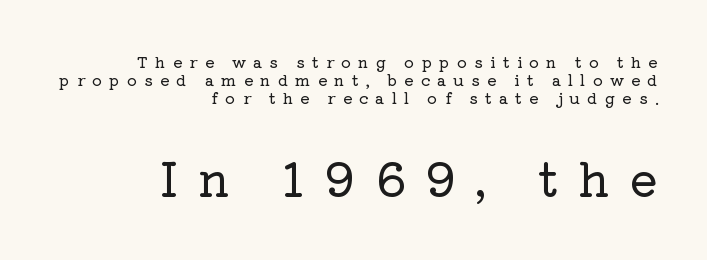
{"serif": "yes", "italic": "no", "width": "normal", "stroke_contrast": "low", "x_height": "medium", "monospaced": "no", "underline": "no", "align": "right", "line_spacing": "tight", "line_spacing_ratio": 1.14, "letter_spacing": "wide", "letter_spacing_em": 0.43, "larger_block": "second", "size_ratio": 2.94, "glyph_px": 47}
